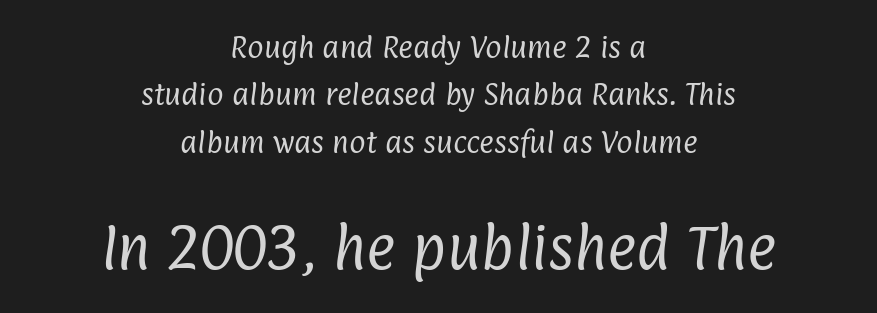
The image shows 50 px regular-weight, condensed sans-serif type; set centered, loose line spacing (1.9x), normal letter spacing, not underlined; the second (bottom) block is 2.0x larger; low stroke contrast and a medium x-height.
